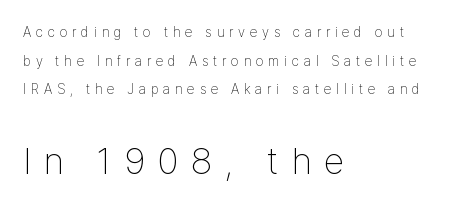
Vertical strokes here are truly vertical. Honestly, the letter spacing is so wide it's the main thing you notice. Note: smaller setting up top, larger setting below. A typesetter would call this proportional, since set widths differ per character. Compared with a typical body face, this is equally light or lighter still.
